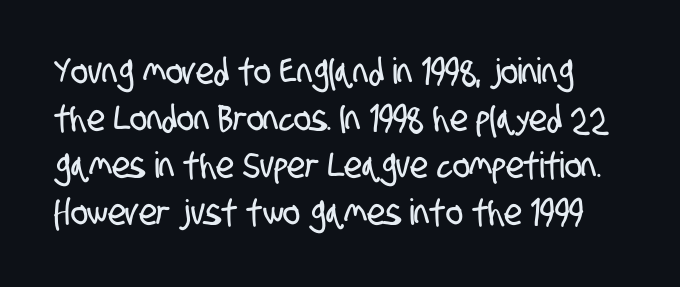
Regarding leading, the lines here are spaced in the standard way. A clean baseline with only descenders dipping below it. Tracking here is standard; glyphs follow each other at the usual distance. A typesetter would call this proportional, since set widths differ per character. The letters carry no serifs — their stems end cleanly without finishing strokes.
